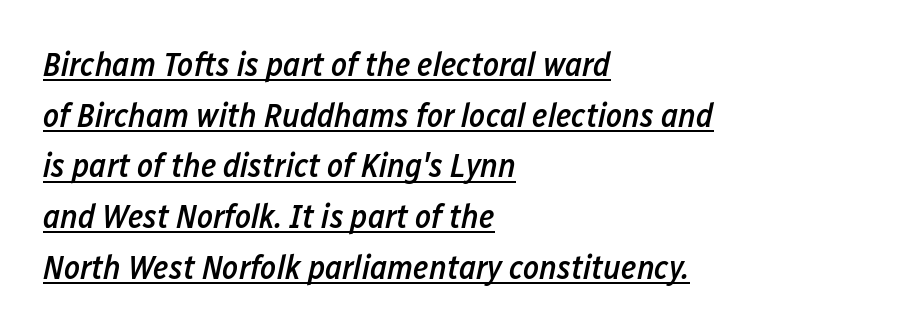
In terms of letterspacing, this is plain default setting. Think of a printed novel: that variable character pitch is what you see here. This block has exactly the height ordinary leading produces. This is moderately heavy type, rendered in semibold. The font's italic variant was chosen for this text. Horizontal alignment here is leftward, the default for most running prose.
